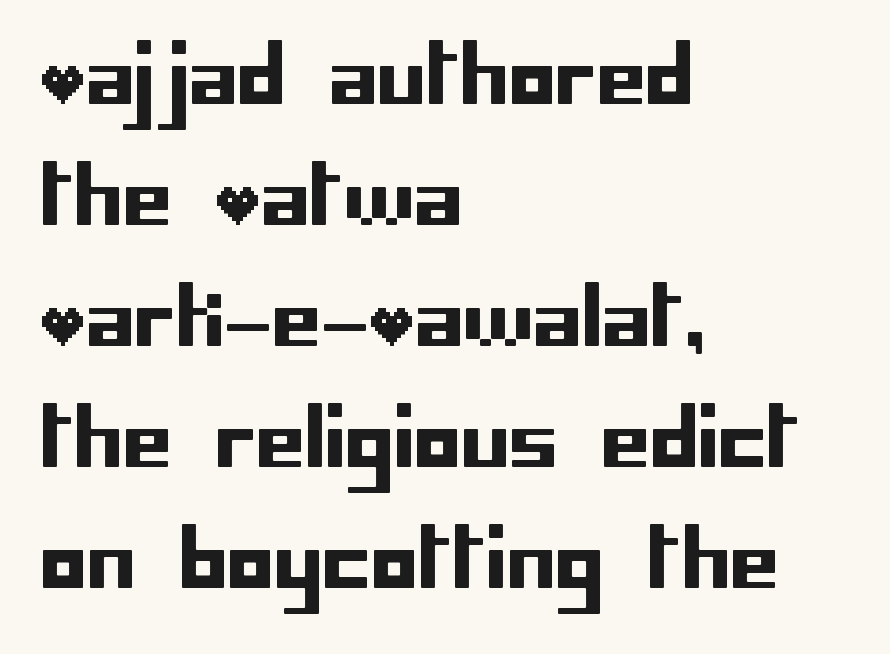
Q: Is the text italic (slanted)? A: No, it is upright.
Q: Is the typeface a serif or a sans-serif typeface? A: Sans-serif.
Q: Is the text underlined? A: No.
Q: How is the paragraph aligned? A: Left-aligned.
Q: Is the spacing between letters normal or unusually wide? A: Normal.
Q: Is the spacing between lines tight, normal or loose? A: Normal.
Q: Width (condensed, normal, or wide)? A: Normal.
Q: Stroke contrast? A: Low.
Q: x-height? A: Large.
